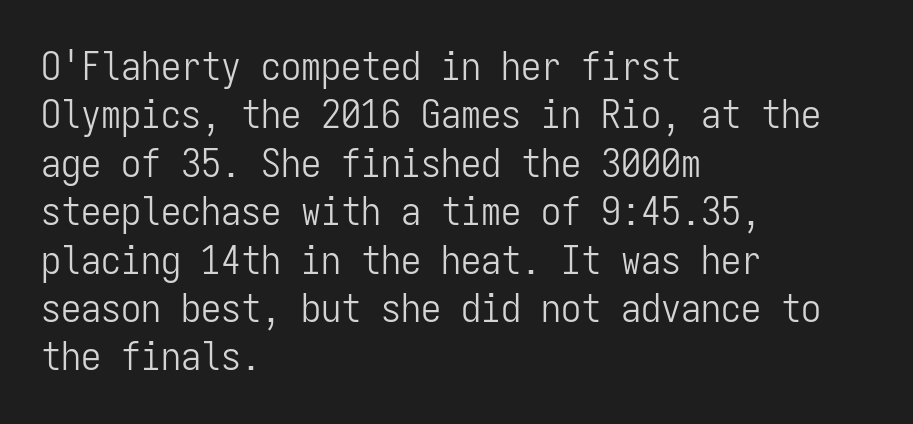
{"serif": "no", "italic": "no", "bold": "no", "weight": "light", "width": "condensed", "stroke_contrast": "low", "x_height": "medium", "monospaced": "yes", "underline": "no", "align": "left", "line_spacing_ratio": 1.21, "letter_spacing": "normal", "letter_spacing_em": 0.0, "glyph_px": 40}
